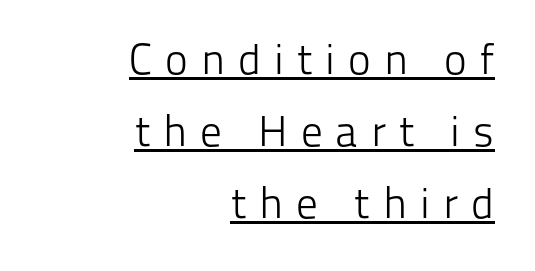
The image shows 43 px light sans-serif type, upright; set right-aligned, normal line spacing (1.68x), unusually wide letter spacing (+0.3 em), underlined; low stroke contrast and a medium x-height.
